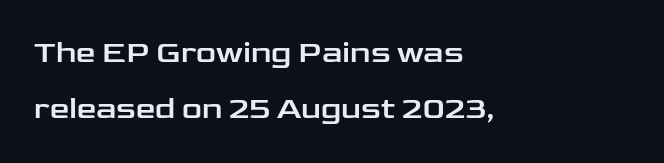
Q: Is the text italic (slanted)? A: No, it is upright.
Q: Is the typeface a serif or a sans-serif typeface? A: Sans-serif.
Q: Is the text underlined? A: No.
Q: How is the paragraph aligned? A: Left-aligned.
Q: Is the spacing between letters normal or unusually wide? A: Normal.
Q: Width (condensed, normal, or wide)? A: Wide.
Q: Stroke contrast? A: Low.
Q: x-height? A: Medium.
Q: Monospaced? A: No.
